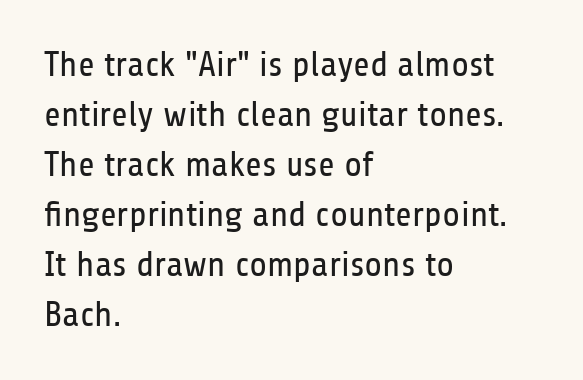
The image shows 36 px regular-weight, condensed sans-serif type, upright; set left-aligned, normal line spacing (1.39x), normal letter spacing, not underlined; low stroke contrast and a medium x-height.
